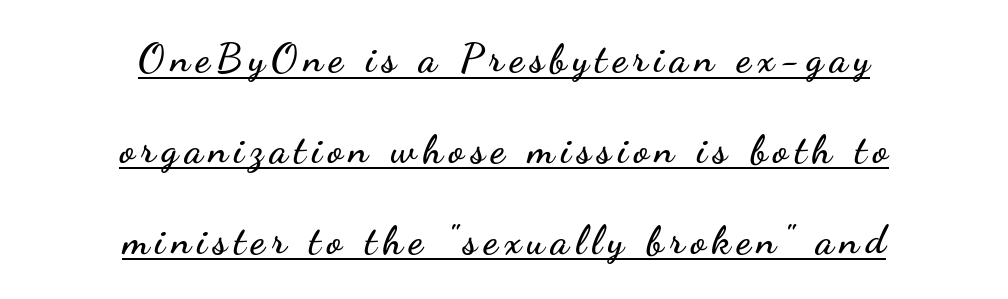
Nope, no serifs anywhere on these letters. Summary of vertical rhythm: relaxed, with wide interline spacing. Varying glyph widths throughout — classic text-font behaviour. Compared with undecorated copy, this sample adds a rule below the words.
